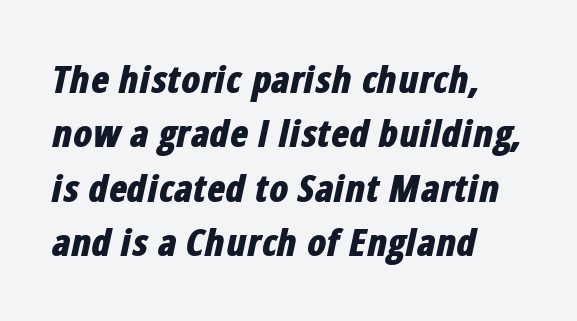
The image shows 38 px bold, condensed type, italic (leaning right); set left-aligned, normal line spacing (1.43x), normal letter spacing, not underlined; low stroke contrast and a medium x-height.
